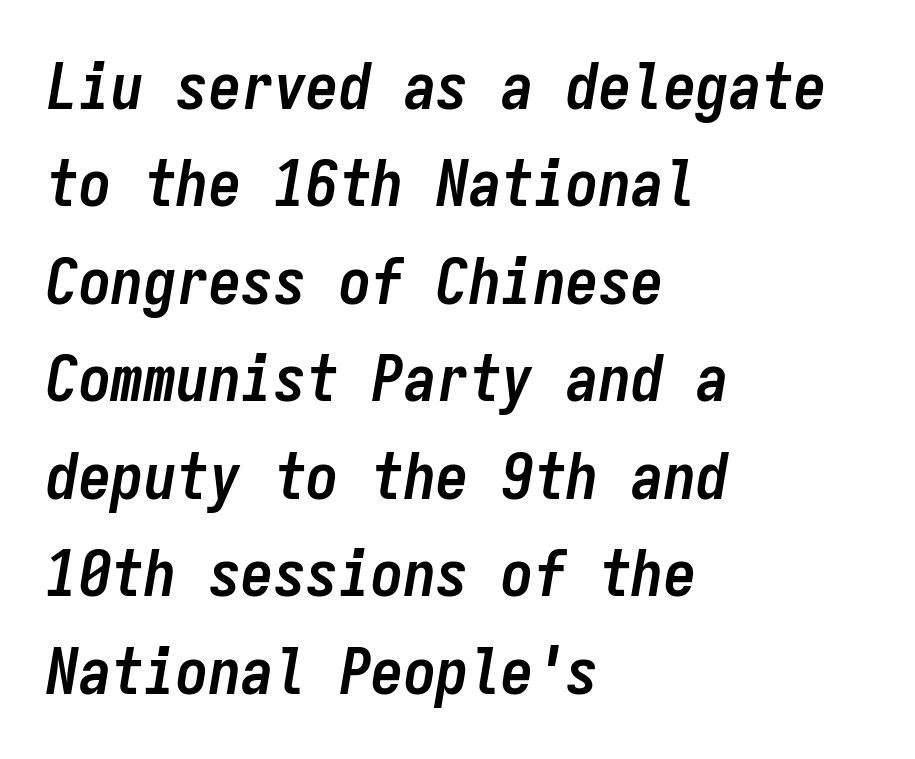
{"italic": "yes", "lean": "right", "slant_degrees": 9, "bold": "yes", "weight": "semibold", "width": "condensed", "stroke_contrast": "low", "x_height": "medium", "monospaced": "yes", "underline": "no", "align": "left", "line_spacing": "normal", "line_spacing_ratio": 1.5, "letter_spacing": "normal", "letter_spacing_em": 0.0, "glyph_px": 65}
